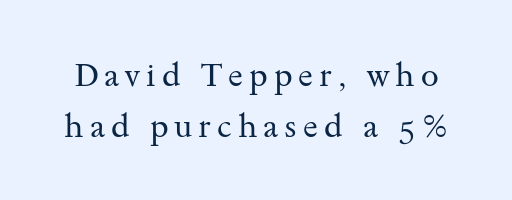
The block of text has a typical density, with ordinary space between rows. Old-style or modern, the face here clearly has serifs. Ordinary non-slanted type is in use. Character widths vary here, with narrow letters taking less room than wide ones. The area under the type is left untouched. This is not heavy type; no bold has been used.
